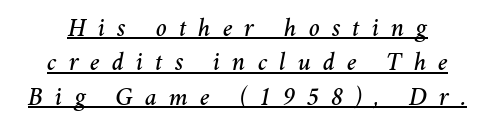
Q: Is the text italic (slanted)? A: Yes, it leans right by about 11 degrees.
Q: Is the text underlined? A: Yes.
Q: Is the spacing between letters normal or unusually wide? A: Unusually wide.
Q: Is the spacing between lines tight, normal or loose? A: Normal.
